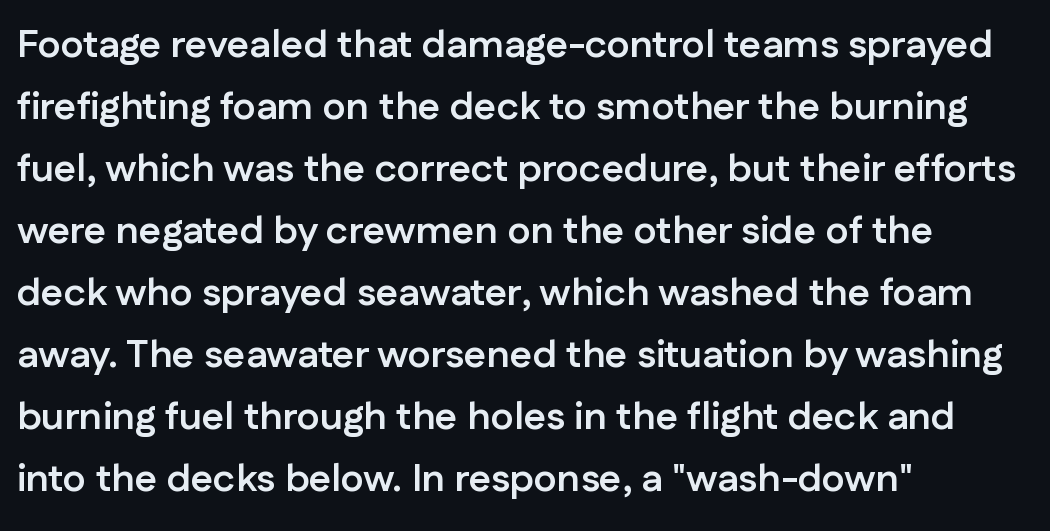
{"serif": "no", "italic": "no", "bold": "yes", "weight": "semibold", "width": "normal", "stroke_contrast": "low", "x_height": "medium", "monospaced": "no", "underline": "no", "align": "left", "line_spacing": "normal", "line_spacing_ratio": 1.59, "letter_spacing": "normal", "letter_spacing_em": 0.0, "glyph_px": 39}
